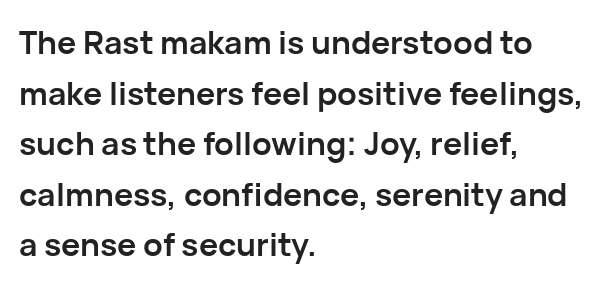
I'd describe the lettering as bold — thick and assertive. Do the characters align in a grid? No, the font is proportional. What kind of face is this? One without serifs — a sans. All the whitespace from short lines collects on the right. Any mark beneath the type? The region is blank.
